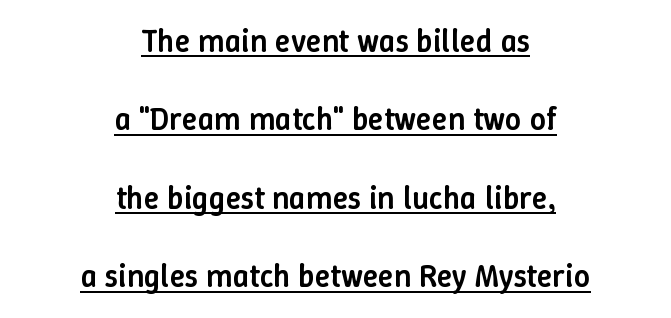
The vertical gap from one line to the next is large. A baseline rule has been typeset under these characters. Tracking value appears to be zero — textbook default spacing. Each letter keeps its own natural width here, so spacing adapts to shape.
